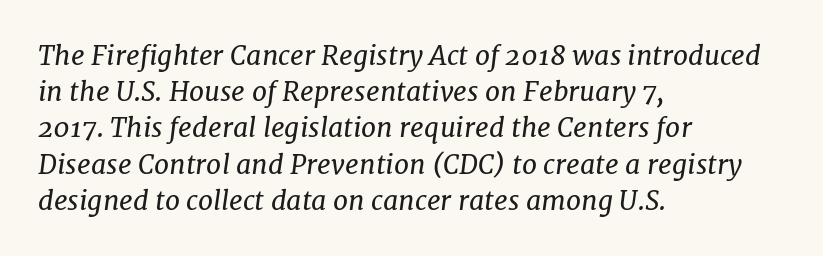
{"italic": "yes", "lean": "right", "slant_degrees": 7, "bold": "no", "underline": "no", "align": "left", "line_spacing": "normal", "line_spacing_ratio": 1.34, "letter_spacing": "normal", "letter_spacing_em": 0.0, "glyph_px": 27}
